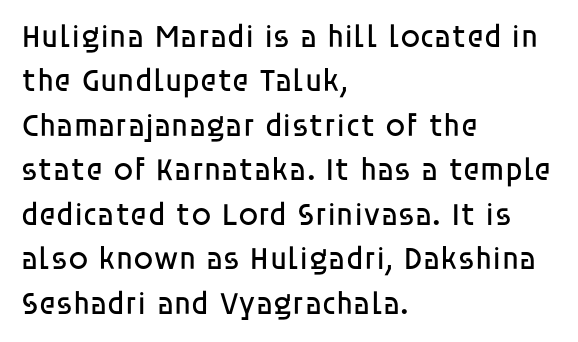
The rendering shows plain stroke endings on the letterforms — a sans-serif design. Is the stroke heavy? The answer is a plain regular-or-lighter. No word sits above an underline. Tracking here is standard; glyphs follow each other at the usual distance.
